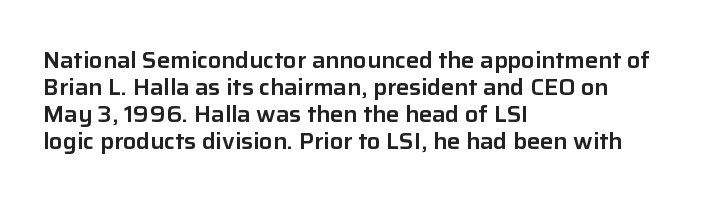
Q: Is the text italic (slanted)? A: No, it is upright.
Q: Is the text underlined? A: No.
Q: How is the paragraph aligned? A: Left-aligned.
Q: Is the spacing between letters normal or unusually wide? A: Normal.
